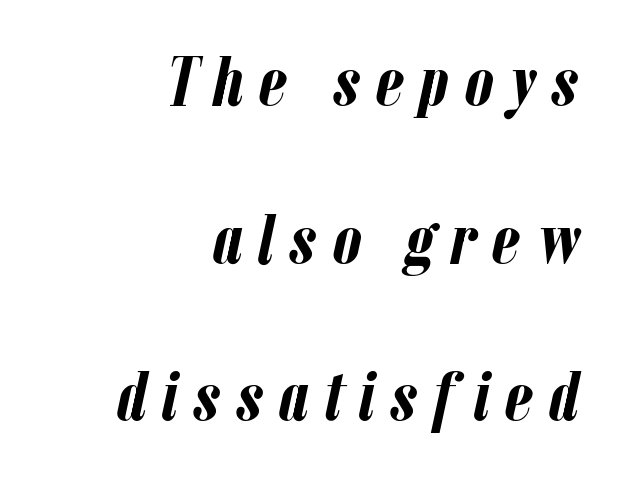
Q: Is the text bold? A: Yes.
Q: Is the text italic (slanted)? A: Yes, it leans right by about 12 degrees.
Q: Is the text underlined? A: No.
Q: How is the paragraph aligned? A: Right-aligned.
Q: Is the spacing between letters normal or unusually wide? A: Unusually wide.
Q: Is the spacing between lines tight, normal or loose? A: Loose.
Q: Width (condensed, normal, or wide)? A: Condensed.
Q: Stroke contrast? A: Low.
Q: x-height? A: Medium.
Q: Monospaced? A: No.
